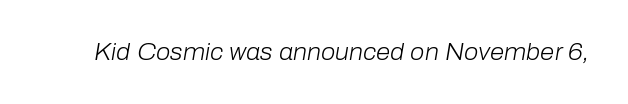
This reads as an unemphasized weight, regular at the heaviest. Unmarked baselines from the first word to the last. Compared with typical body copy, the letter spacing here is the same. Characters are canted at an angle relative to the baseline's perpendicular.
